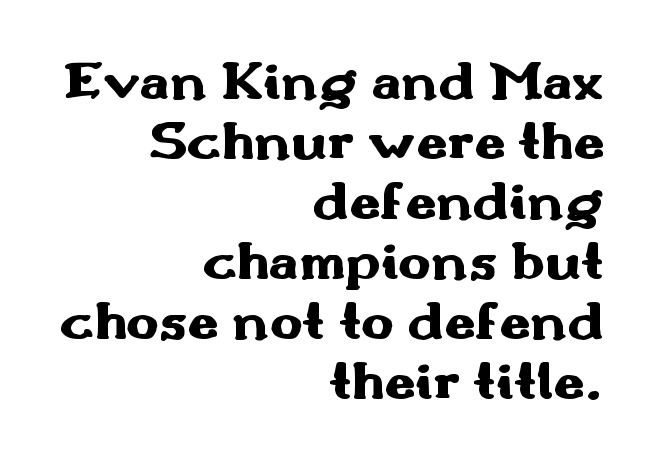
These lines were composed using upright roman letters. Unlike a traditional serif, this face leaves its strokes unadorned. The type is set solid horizontally, with unmodified tracking. Proportional: the letters do not fall into vertical columns. The rendering anchors every line to the right-hand side. Typographic density is high because the face is bold.
